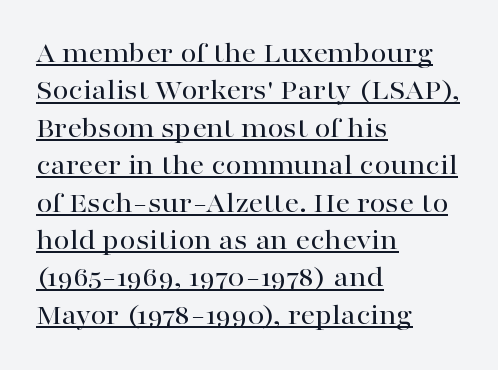
{"serif": "yes", "italic": "no", "width": "wide", "stroke_contrast": "high", "x_height": "medium", "monospaced": "no", "underline": "yes", "align": "left", "line_spacing": "normal", "line_spacing_ratio": 1.29, "letter_spacing": "normal", "letter_spacing_em": 0.0, "glyph_px": 29}
